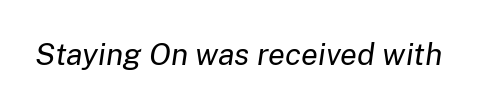
Would a proofreader flag this as italicized? Yes. Weight: in the light-to-regular range. Proportional: the letters do not fall into vertical columns. Beneath every word, the page is bare. Default kerning and tracking; the words read as compact shapes.
